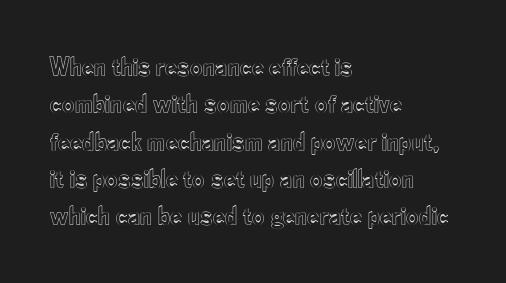
{"italic": "no", "underline": "no", "align": "left", "line_spacing": "normal", "line_spacing_ratio": 1.38, "letter_spacing": "normal", "letter_spacing_em": 0.0, "glyph_px": 27}
